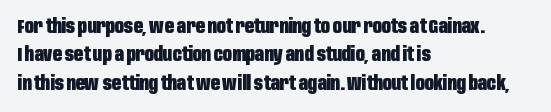
The image shows 20 px bold type, upright; set left-aligned, normal line spacing (1.42x), normal letter spacing, not underlined.
